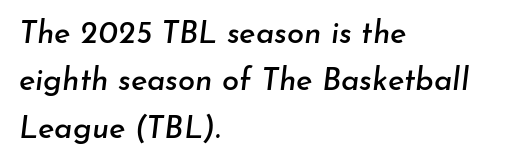
The image shows 31 px text type, italic (leaning right); set left-aligned, normal line spacing (1.53x), normal letter spacing, not underlined; low stroke contrast and a small x-height.
